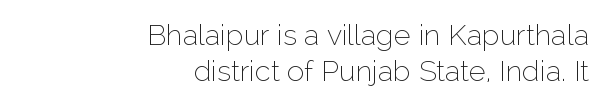
The horizontal fit of the characters is conventional and even. The glyphs in this specimen are sans serif. The rendering anchors every line to the right-hand side. The face used here is proportionally spaced, like ordinary book or web type.
